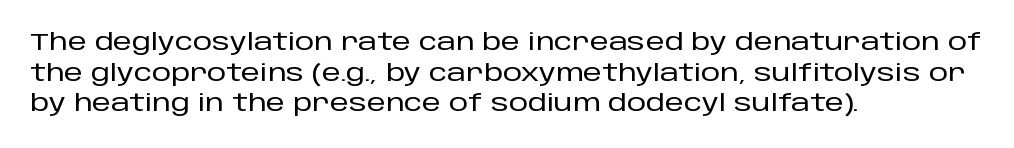
Q: Is the text italic (slanted)? A: No, it is upright.
Q: Is the text underlined? A: No.
Q: How is the paragraph aligned? A: Left-aligned.
Q: Is the spacing between letters normal or unusually wide? A: Normal.
Q: Is the spacing between lines tight, normal or loose? A: Normal.
